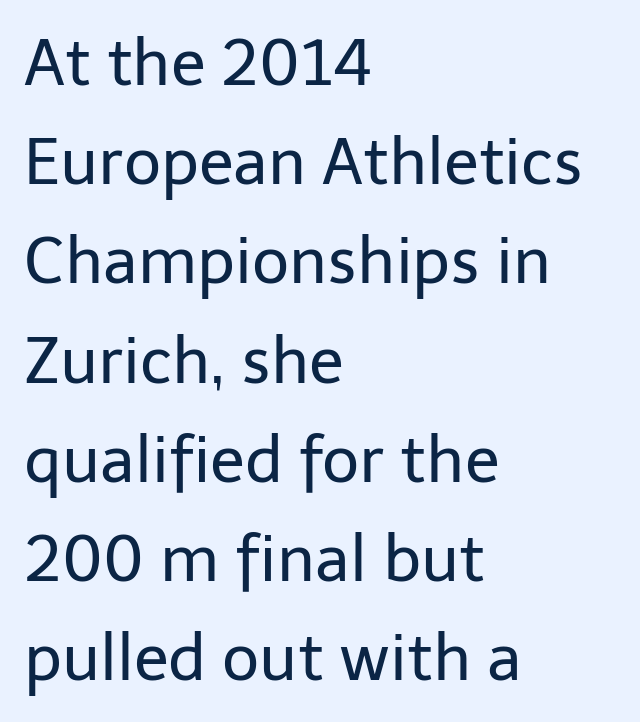
Q: Is the text bold? A: No.
Q: Is the text italic (slanted)? A: No, it is upright.
Q: Is the typeface a serif or a sans-serif typeface? A: Sans-serif.
Q: Is the text underlined? A: No.
Q: How is the paragraph aligned? A: Left-aligned.
Q: Is the spacing between letters normal or unusually wide? A: Normal.
Q: Is the spacing between lines tight, normal or loose? A: Normal.
Q: Width (condensed, normal, or wide)? A: Normal.
Q: Stroke contrast? A: Low.
Q: x-height? A: Medium.
Q: Monospaced? A: No.
